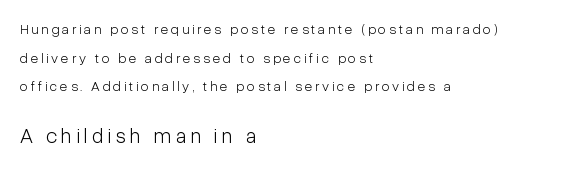
The image shows 21 px text type, upright; set left-aligned, loose line spacing (2.04x), unusually wide letter spacing (+0.21 em), not underlined; the second (bottom) block is 1.5x larger.
